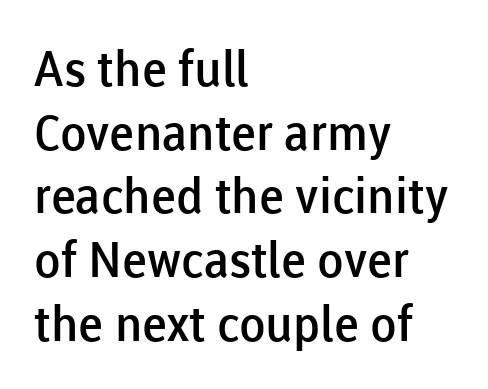
The image shows 49 px semibold sans-serif type, upright; set left-aligned, normal line spacing (1.3x), normal letter spacing, not underlined; low stroke contrast and a medium x-height.
